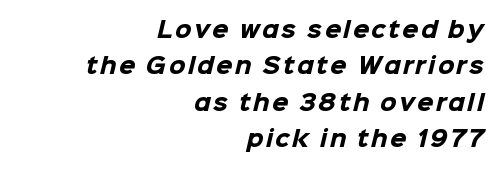
The image shows 21 px bold type; set right-aligned, line spacing 1.73x, not underlined.
